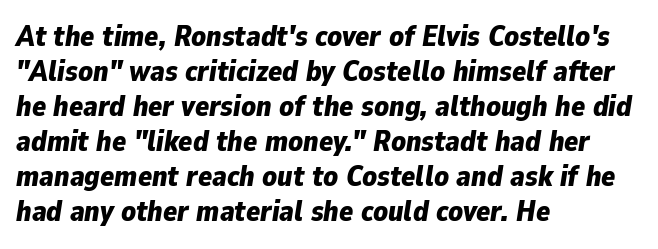
Heavy-handed strokes throughout: this text is bold. Check under the words: just untouched page. You could not count columns in this text — the font is proportionally spaced. Slanted lettering throughout.
